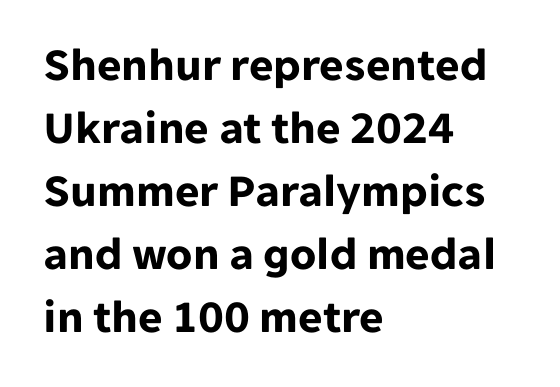
{"serif": "no", "italic": "no", "bold": "yes", "weight": "bold", "width": "normal", "stroke_contrast": "low", "x_height": "medium", "monospaced": "no", "underline": "no", "align": "left", "line_spacing": "normal", "line_spacing_ratio": 1.34, "letter_spacing": "normal", "letter_spacing_em": 0.0, "glyph_px": 47}
